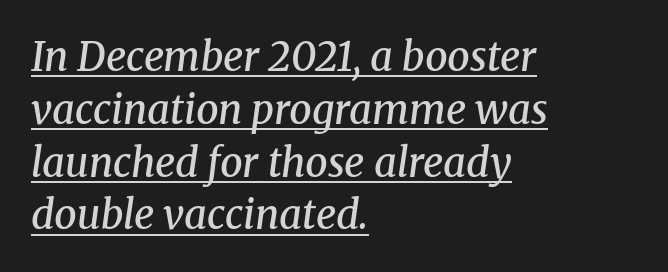
The image shows 40 px semibold serif type, italic (leaning right); set left-aligned, normal line spacing (1.32x), normal letter spacing, underlined; medium stroke contrast and a medium x-height.
